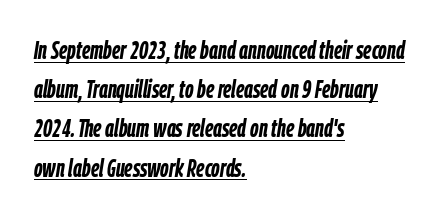
The image shows 25 px bold type, italic (leaning right); set left-aligned, normal line spacing (1.57x), normal letter spacing, underlined.
